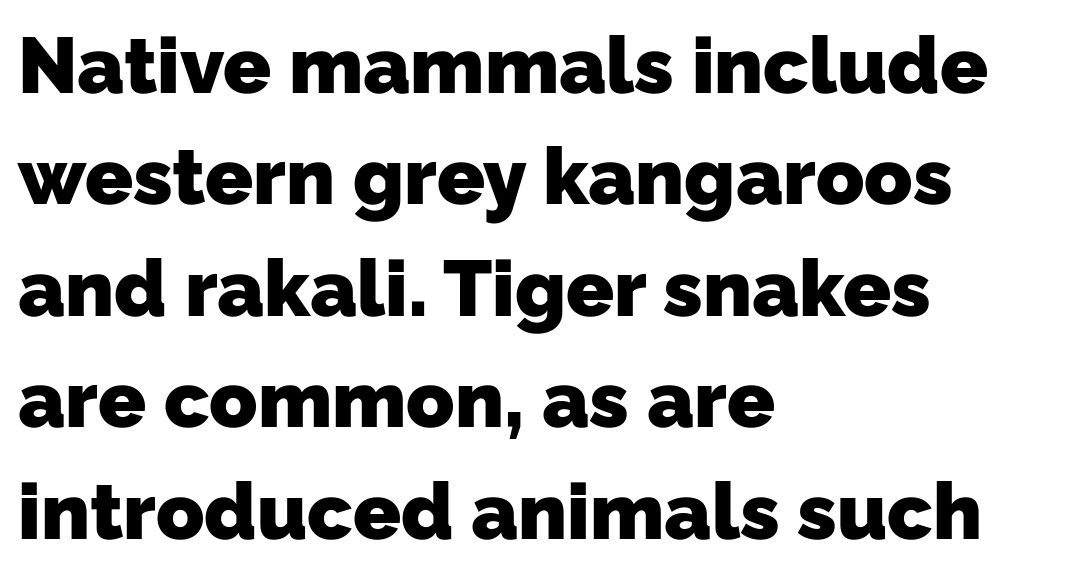
The image shows 79 px heavy sans-serif type; set left-aligned, normal line spacing (1.41x), normal letter spacing, not underlined; low stroke contrast and a medium x-height.
